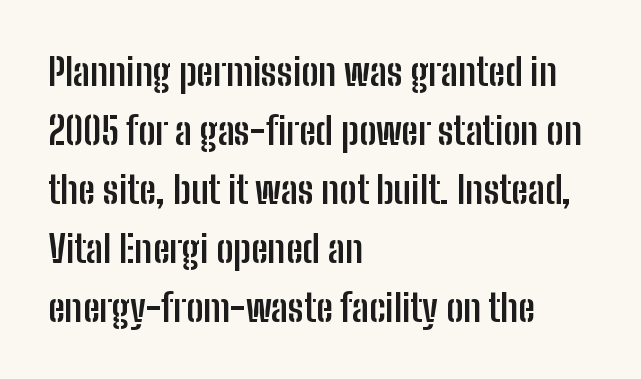
The image shows 38 px semibold, condensed sans-serif type, upright; set left-aligned, normal line spacing (1.55x), normal letter spacing, not underlined; low stroke contrast and a medium x-height.
